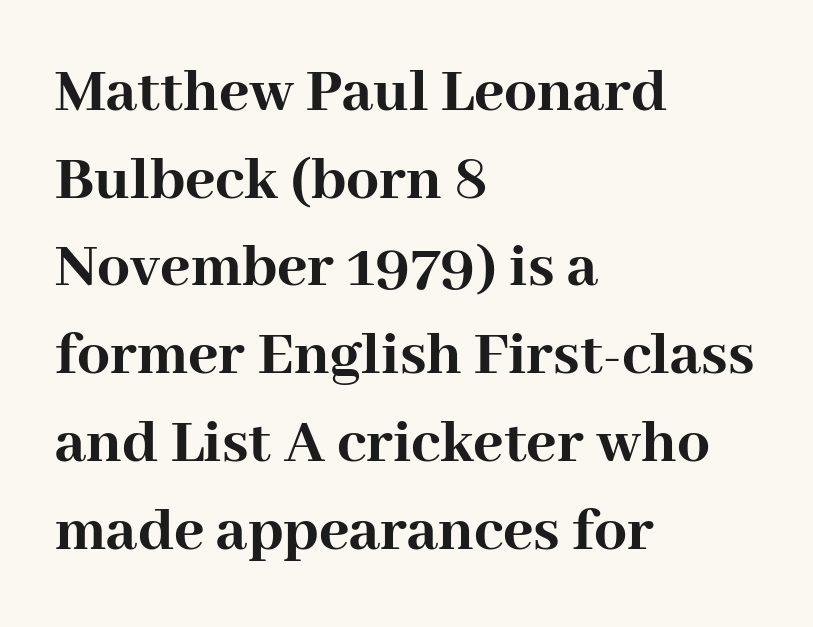
{"serif": "yes", "italic": "no", "bold": "yes", "weight": "semibold", "width": "normal", "stroke_contrast": "high", "x_height": "medium", "monospaced": "no", "underline": "no", "align": "left", "line_spacing": "normal", "line_spacing_ratio": 1.35, "letter_spacing": "normal", "letter_spacing_em": 0.0, "glyph_px": 65}
